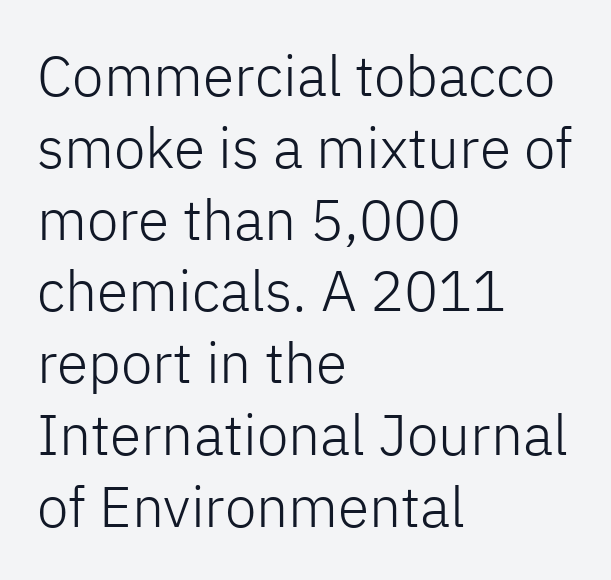
{"serif": "no", "italic": "no", "bold": "no", "weight": "light", "width": "normal", "stroke_contrast": "low", "x_height": "medium", "monospaced": "no", "underline": "no", "align": "left", "line_spacing": "normal", "line_spacing_ratio": 1.26, "letter_spacing": "normal", "letter_spacing_em": 0.0, "glyph_px": 57}
